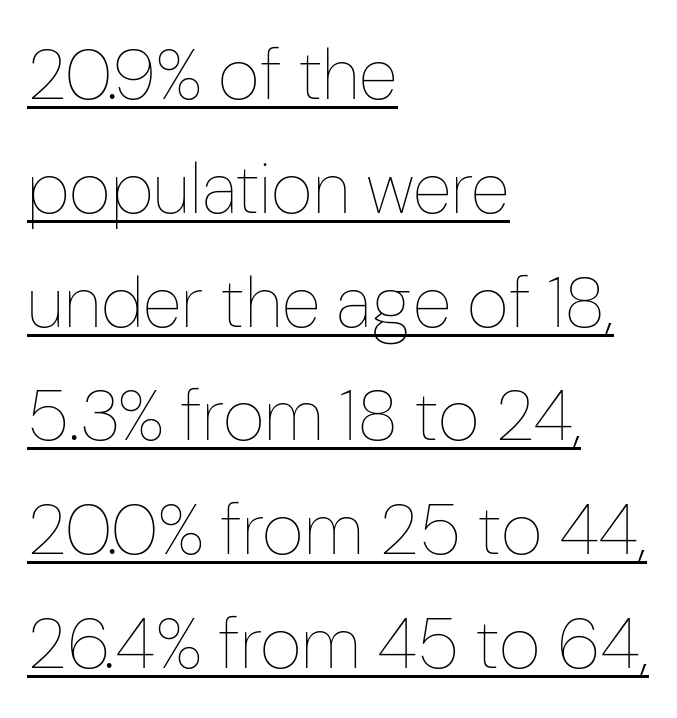
This reads as an unemphasized weight, regular at the heaviest. This block has exactly the height ordinary leading produces. Quick note: not italic, upright. The tracking reads as untouched default to a designer's eye.
